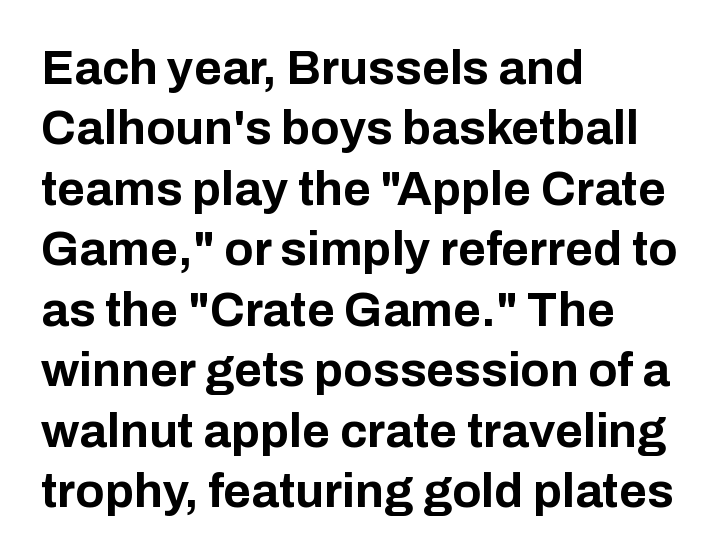
This is the regular roman posture of the typeface. The letters carry no serifs — their stems end cleanly without finishing strokes. Observe the ordinary spacing: letters are neighbours, not strangers. The area under the type is left untouched. Stroke thickness is high; the sample reads as a true bold. The lines sit at an ordinary, default distance from one another.
